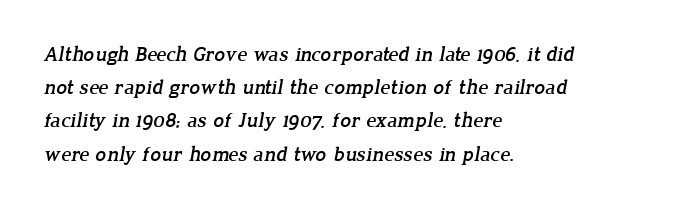
Decoration check: the copy has no underline. These lines are set flush left with a ragged right edge. A typesetter would call this leading conventional body-copy spacing. Caption: standard tracking, unaltered.
